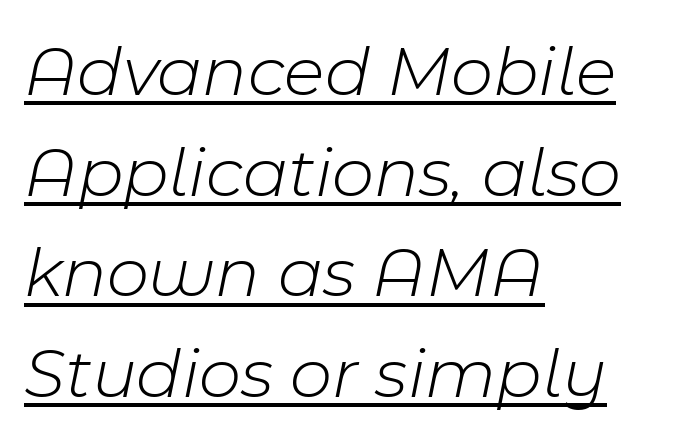
{"italic": "yes", "lean": "right", "slant_degrees": 11, "bold": "no", "weight": "light", "width": "normal", "stroke_contrast": "low", "x_height": "medium", "monospaced": "no", "underline": "yes", "align": "left", "line_spacing": "normal", "line_spacing_ratio": 1.38, "letter_spacing": "normal", "letter_spacing_em": 0.0, "glyph_px": 73}
